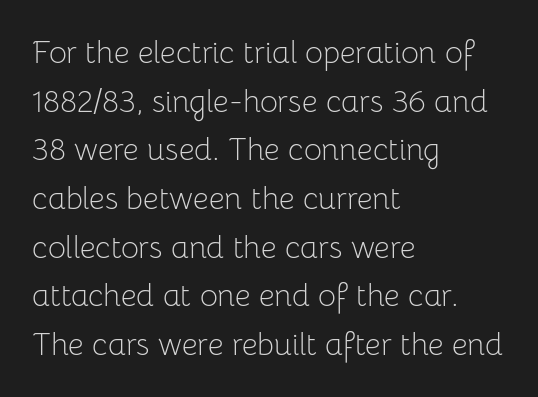
The image shows 31 px light sans-serif type, upright; set left-aligned, normal line spacing (1.57x), normal letter spacing, not underlined; low stroke contrast and a medium x-height.
